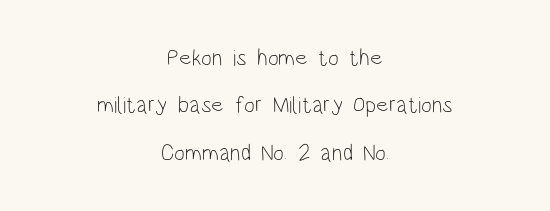
The image shows 23 px text type, upright; set centered, loose line spacing (2.06x), normal letter spacing, not underlined.
